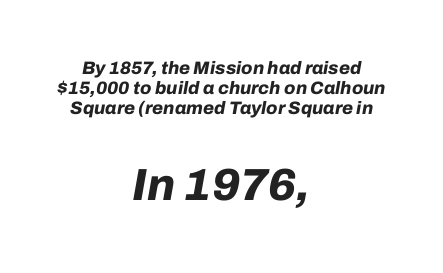
Q: Is the text bold? A: Yes.
Q: Is the text italic (slanted)? A: Yes, it leans right by about 10 degrees.
Q: Is the text underlined? A: No.
Q: How is the paragraph aligned? A: Centered.
Q: Is the spacing between letters normal or unusually wide? A: Normal.
Q: Is the spacing between lines tight, normal or loose? A: Tight.
Q: Which block of text is set in a larger size, the first (top) or the second (bottom)? A: The second (bottom) one.
Q: Width (condensed, normal, or wide)? A: Normal.
Q: Stroke contrast? A: Low.
Q: x-height? A: Medium.
Q: Monospaced? A: No.
